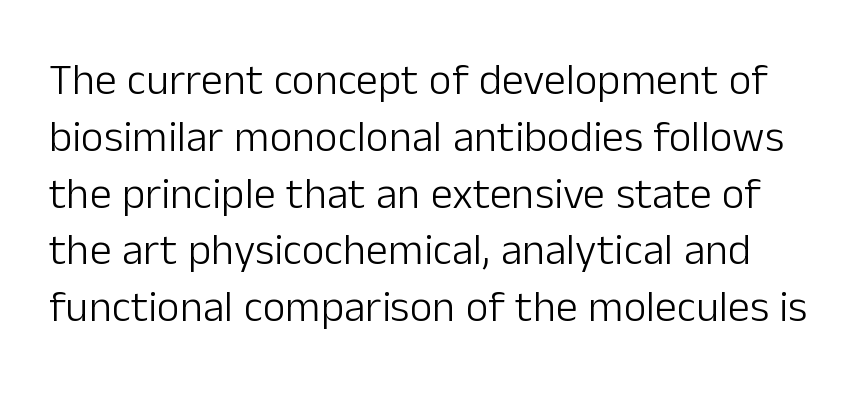
The image shows 44 px light sans-serif type, upright; set normal line spacing (1.29x), normal letter spacing, not underlined; low stroke contrast and a medium x-height.
